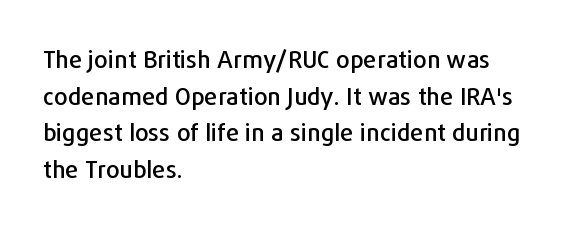
The image shows 24 px text type, upright; set left-aligned, normal line spacing (1.53x), normal letter spacing, not underlined.
